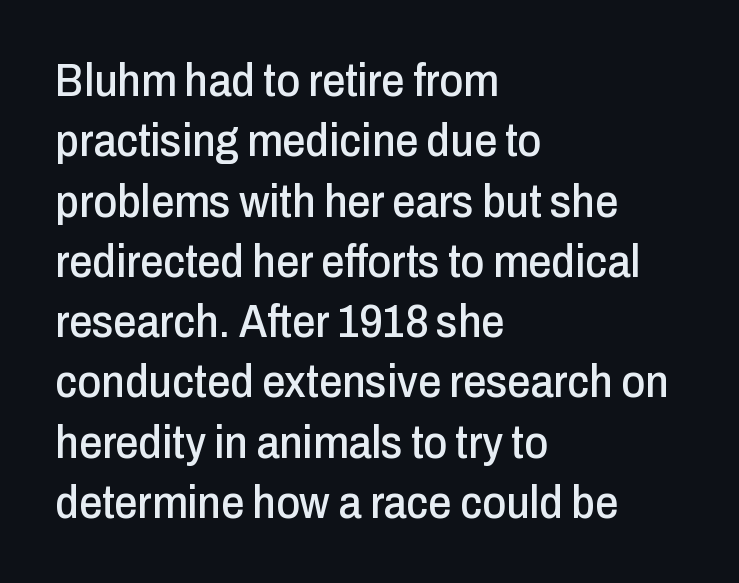
Q: Is the text italic (slanted)? A: No, it is upright.
Q: Is the typeface a serif or a sans-serif typeface? A: Sans-serif.
Q: Is the text underlined? A: No.
Q: How is the paragraph aligned? A: Left-aligned.
Q: Is the spacing between letters normal or unusually wide? A: Normal.
Q: Is the spacing between lines tight, normal or loose? A: Normal.
Q: Width (condensed, normal, or wide)? A: Condensed.
Q: Stroke contrast? A: Low.
Q: x-height? A: Medium.
Q: Monospaced? A: No.
